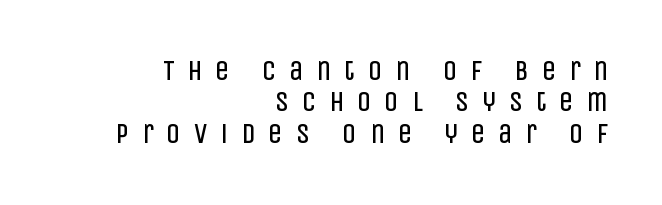
The image shows 28 px regular-weight, condensed sans-serif type, upright; set right-aligned, tight line spacing (1.12x), unusually wide letter spacing (+0.47 em), not underlined; low stroke contrast and a large x-height.
